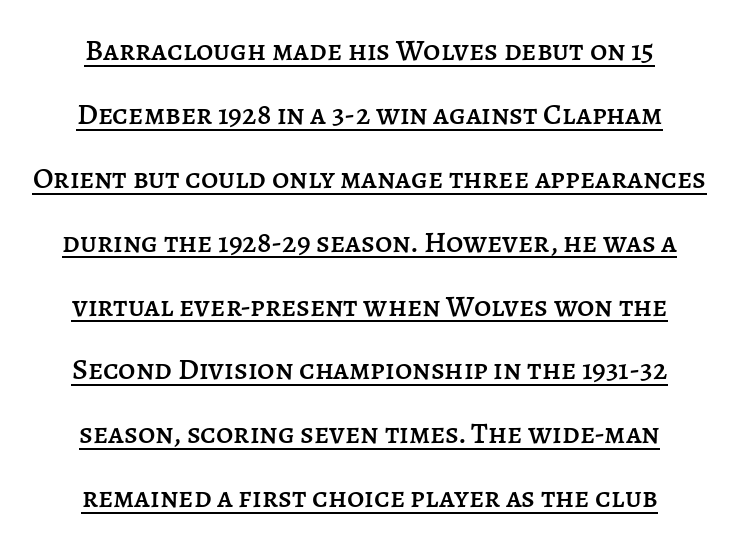
Nope, not italic — everything's standing straight. Leading is clearly above the norm, producing a sparse column. Spacing verdict: proportional, widths tailored to each character. Underlined type. The rendering positions every line midway between the sides. Letter spacing: default.
